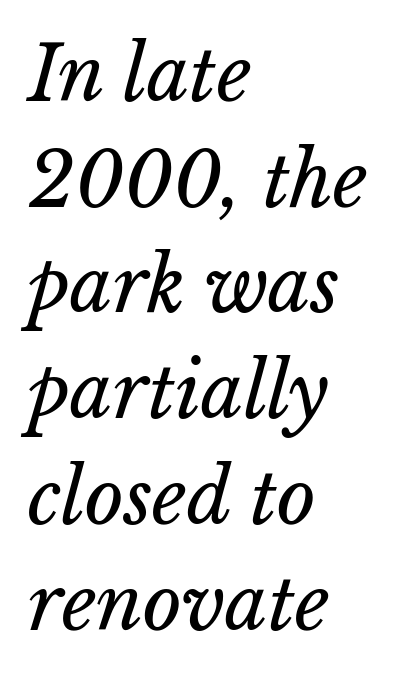
Q: Is the text bold? A: No.
Q: Is the text italic (slanted)? A: Yes, it leans right by about 15 degrees.
Q: Is the text underlined? A: No.
Q: How is the paragraph aligned? A: Left-aligned.
Q: Is the spacing between letters normal or unusually wide? A: Normal.
Q: Is the spacing between lines tight, normal or loose? A: Normal.
Q: Width (condensed, normal, or wide)? A: Normal.
Q: Stroke contrast? A: Low.
Q: x-height? A: Medium.
Q: Monospaced? A: No.
